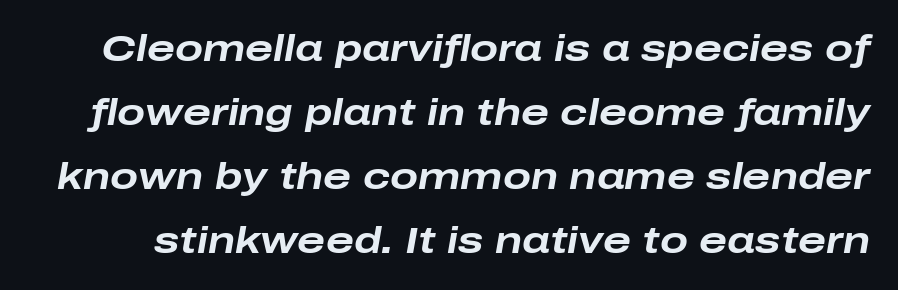
Q: Is the text bold? A: Yes.
Q: Is the text italic (slanted)? A: Yes, it leans right by about 10 degrees.
Q: Is the text underlined? A: No.
Q: Is the spacing between letters normal or unusually wide? A: Normal.
Q: Width (condensed, normal, or wide)? A: Wide.
Q: Stroke contrast? A: Low.
Q: x-height? A: Medium.
Q: Monospaced? A: No.
